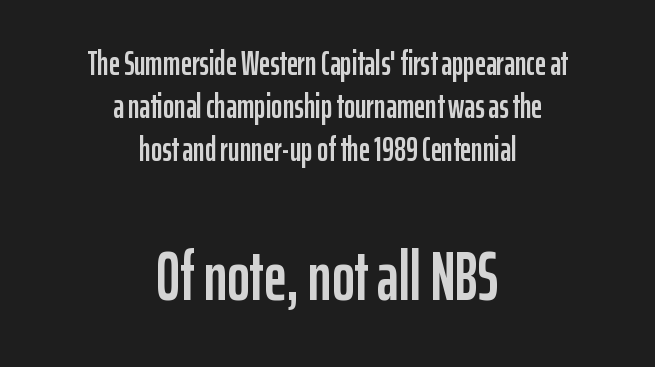
Looks like regular typesetting: each glyph gets only the width it needs. Every stem runs plumb, perpendicular to the baseline. Layout note: lines centered. Underlining? Definitely not there. These lines sit exactly where default settings would place them.
